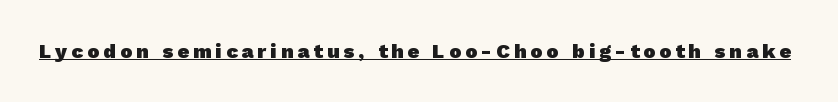
The glyphs are accompanied by a horizontal stroke just below them. Words appear elongated and porous because spacing is wide. Students, this is bold: see how much ink each stroke carries.
